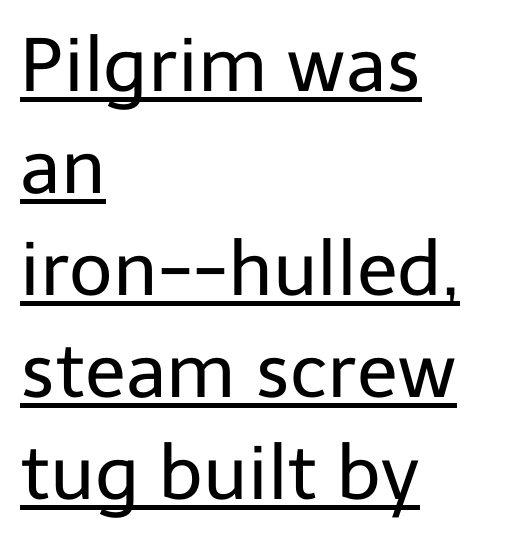
Does extra space separate the letters? No, they use regular spacing. Reading down the block, your eye returns to a fixed left position each line. The rendering uses the underline text-decoration. Horizontal bands of white between lines are of average thickness. You can tell from the bare stems that sans-serif type was used.
